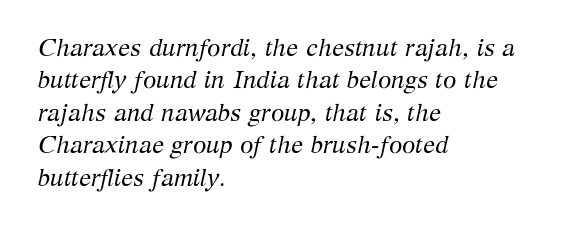
{"italic": "yes", "lean": "right", "slant_degrees": 12, "bold": "no", "underline": "no", "align": "left", "line_spacing": "normal", "line_spacing_ratio": 1.35, "letter_spacing": "normal", "letter_spacing_em": 0.0, "glyph_px": 24}
